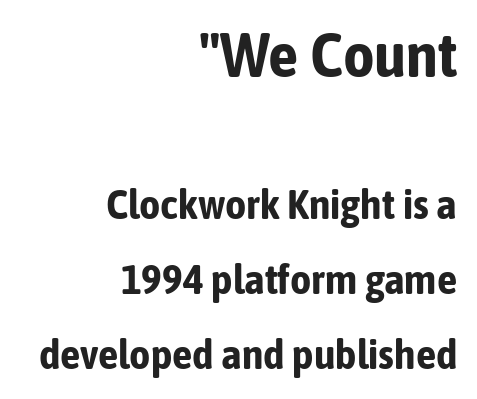
The image shows 61 px bold, condensed sans-serif type, upright; set right-aligned, line spacing 1.83x, normal letter spacing, not underlined; the first (top) block is 1.49x larger; low stroke contrast and a medium x-height.
